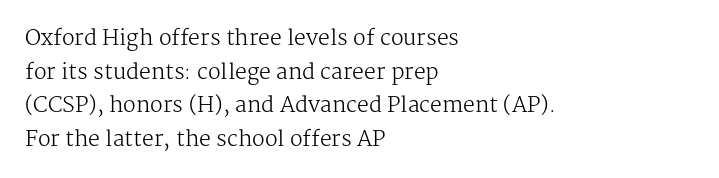
The font's upright variant was chosen for this text. Does the leading feel generous? No, just average. Letters rest on an invisible, unmarked baseline. Heft: none added — not bold. Typeset ragged right — the left edge is the straight one.
